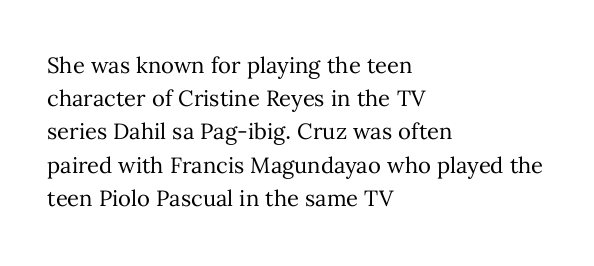
Tall strokes in this sample are plumb rather than angled. Weight: regular or lighter. Tracking value appears to be zero — textbook default spacing. The passage shown stacks its lines at a standard gap. The lines in this sample share a left origin and differ only in where they stop. Anything drawn beneath the words? Only blank space.
